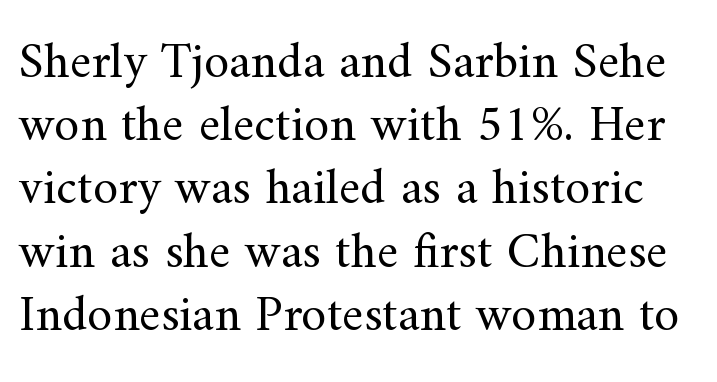
Heaviness? Minimal to ordinary, like unemphasized prose. The rendering uses natural spacing where letterforms have individual widths. Unlike a clean sans, this face finishes its strokes with serifs. Upright lettering throughout. Tracking here is standard; glyphs follow each other at the usual distance.
